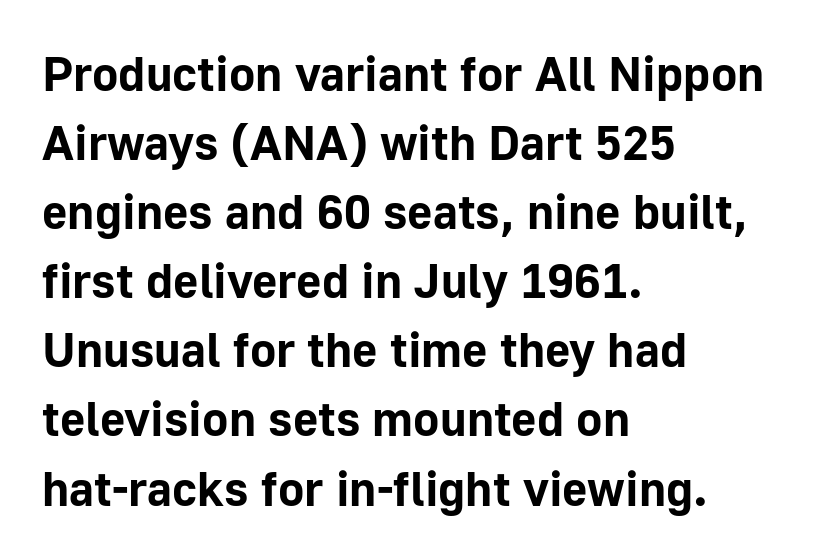
The image shows 49 px bold sans-serif type, upright; set left-aligned, normal line spacing (1.41x), normal letter spacing, not underlined; low stroke contrast and a medium x-height.
